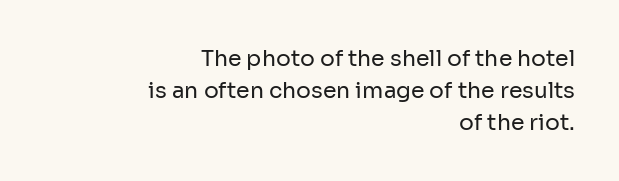
The image shows 22 px text type, upright; set right-aligned, normal line spacing (1.45x), normal letter spacing, not underlined.
